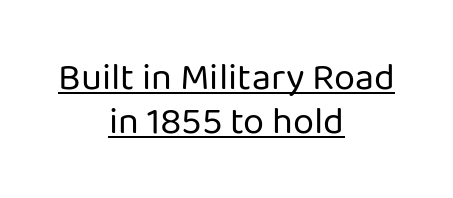
{"serif": "no", "italic": "no", "bold": "no", "weight": "regular", "width": "normal", "stroke_contrast": "low", "x_height": "medium", "monospaced": "no", "underline": "yes", "align": "center", "line_spacing_ratio": 1.17, "letter_spacing": "normal", "letter_spacing_em": 0.0, "glyph_px": 38}
